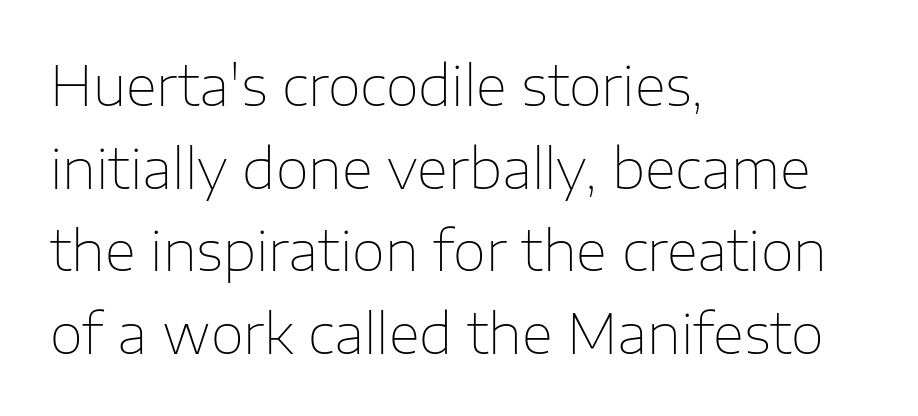
Q: Is the text bold? A: No.
Q: Is the text italic (slanted)? A: No, it is upright.
Q: Is the typeface a serif or a sans-serif typeface? A: Sans-serif.
Q: Is the text underlined? A: No.
Q: How is the paragraph aligned? A: Left-aligned.
Q: Is the spacing between letters normal or unusually wide? A: Normal.
Q: Is the spacing between lines tight, normal or loose? A: Normal.
Q: Width (condensed, normal, or wide)? A: Normal.
Q: Stroke contrast? A: Low.
Q: x-height? A: Medium.
Q: Monospaced? A: No.
